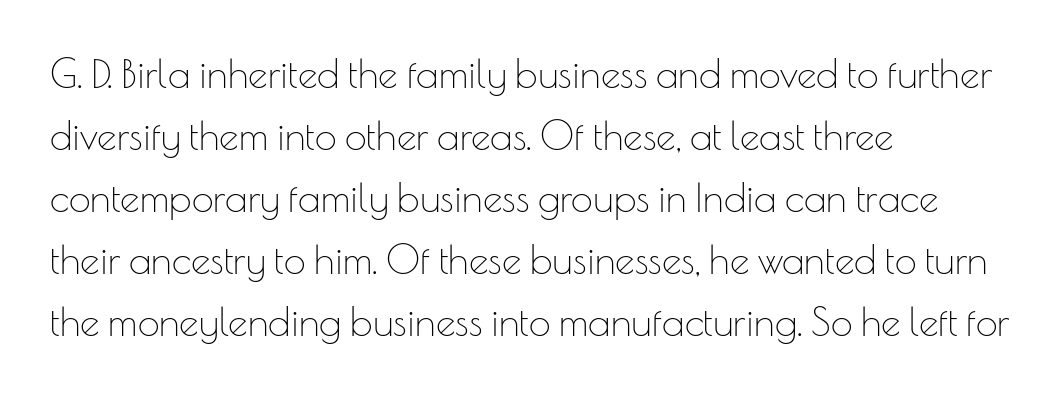
{"serif": "no", "italic": "no", "bold": "no", "weight": "thin", "width": "normal", "stroke_contrast": "low", "x_height": "small", "monospaced": "no", "underline": "no", "align": "left", "line_spacing": "normal", "line_spacing_ratio": 1.59, "letter_spacing": "normal", "letter_spacing_em": 0.0, "glyph_px": 39}
